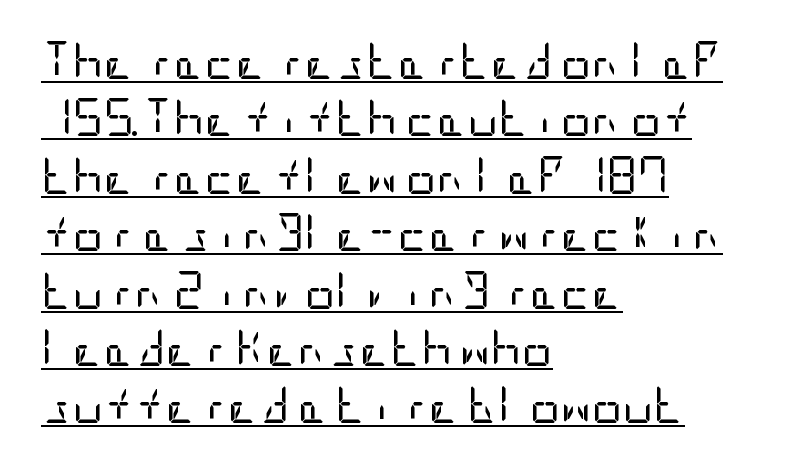
One-word summary of the alignment: left. Caption: face not bold, strokes unweighted. Letter spacing: default. This sample carries an underscore along the baseline area. Upright lettering throughout. Baseline-to-baseline distance is the conventional proportion of letter height.
